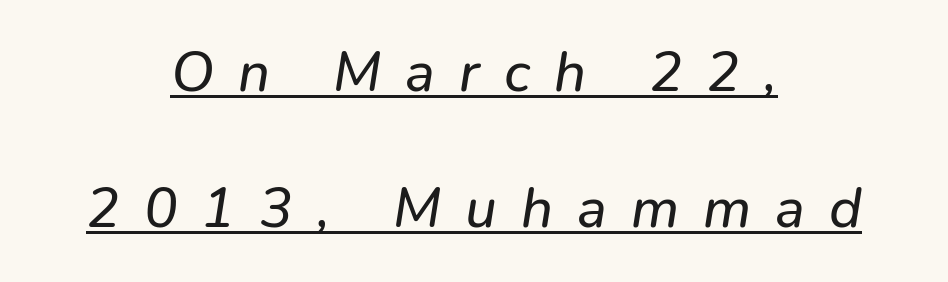
Q: Is the text italic (slanted)? A: Yes, it leans right by about 9 degrees.
Q: Is the text underlined? A: Yes.
Q: How is the paragraph aligned? A: Centered.
Q: Is the spacing between letters normal or unusually wide? A: Unusually wide.
Q: Is the spacing between lines tight, normal or loose? A: Loose.
Q: Width (condensed, normal, or wide)? A: Normal.
Q: Stroke contrast? A: Low.
Q: x-height? A: Medium.
Q: Monospaced? A: No.
